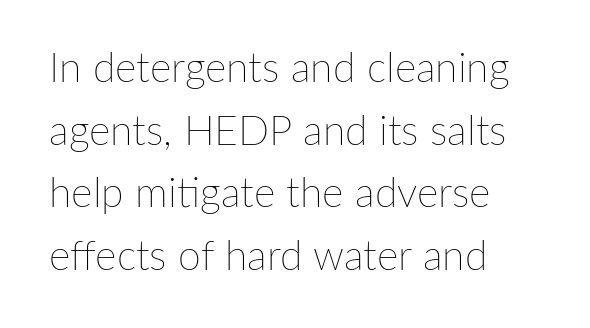
Q: Is the text bold? A: No.
Q: Is the text italic (slanted)? A: No, it is upright.
Q: Is the text underlined? A: No.
Q: How is the paragraph aligned? A: Left-aligned.
Q: Is the spacing between letters normal or unusually wide? A: Normal.
Q: Is the spacing between lines tight, normal or loose? A: Normal.
Q: Width (condensed, normal, or wide)? A: Normal.
Q: Stroke contrast? A: Low.
Q: x-height? A: Medium.
Q: Monospaced? A: No.
